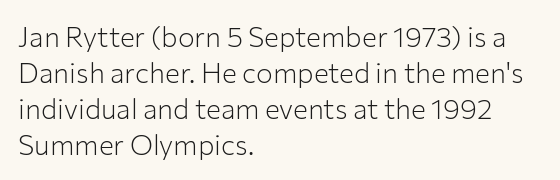
The words here are not underlined. The passage shown is typed in a proportional face where columns would drift. Nope, no serifs anywhere on these letters. These lines keep a tight, regular rhythm from letter to letter. Successive baselines arrive at the customary interval.
